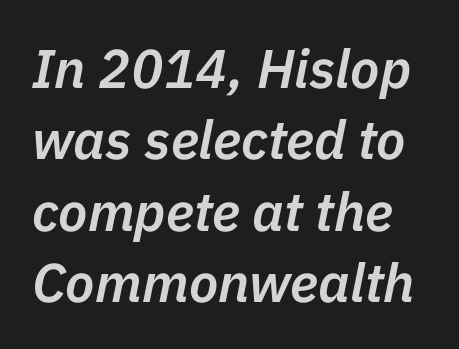
Q: Is the text bold? A: Semi-bold.
Q: Is the text italic (slanted)? A: Yes, it leans right by about 11 degrees.
Q: Is the text underlined? A: No.
Q: Is the spacing between letters normal or unusually wide? A: Normal.
Q: Is the spacing between lines tight, normal or loose? A: Normal.
Q: Width (condensed, normal, or wide)? A: Normal.
Q: Stroke contrast? A: Low.
Q: x-height? A: Medium.
Q: Monospaced? A: No.
